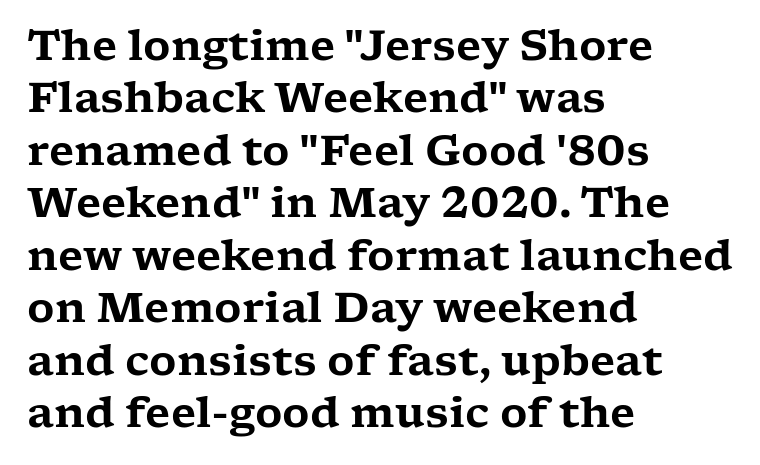
Normally led — the rows are evenly, conventionally spaced. Teacher's note: observe the even left margin — that is flush-left alignment. You could not count columns in this text — the font is proportionally spaced. The type sits square on the baseline with zero lean.
